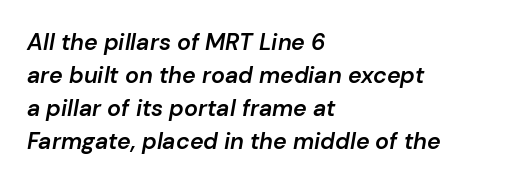
Does extra space separate the letters? No, they use regular spacing. Every row of glyphs begins at an identical x-position on the left. The specimen omits any rule beneath the text block's lines. In terms of weight, the rendering is demibold, just under bold.
